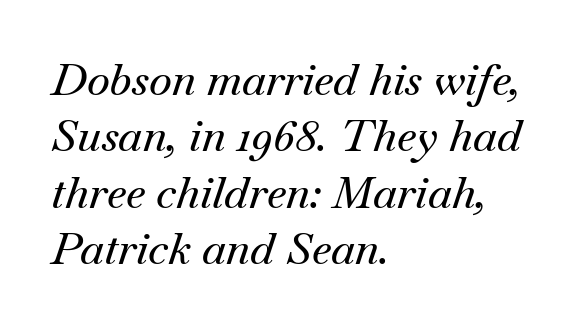
Q: Is the text italic (slanted)? A: Yes, it leans right by about 18 degrees.
Q: Is the typeface a serif or a sans-serif typeface? A: Serif.
Q: Is the text underlined? A: No.
Q: How is the paragraph aligned? A: Left-aligned.
Q: Is the spacing between letters normal or unusually wide? A: Normal.
Q: Is the spacing between lines tight, normal or loose? A: Normal.
Q: Width (condensed, normal, or wide)? A: Normal.
Q: Stroke contrast? A: Medium.
Q: x-height? A: Small.
Q: Monospaced? A: No.
